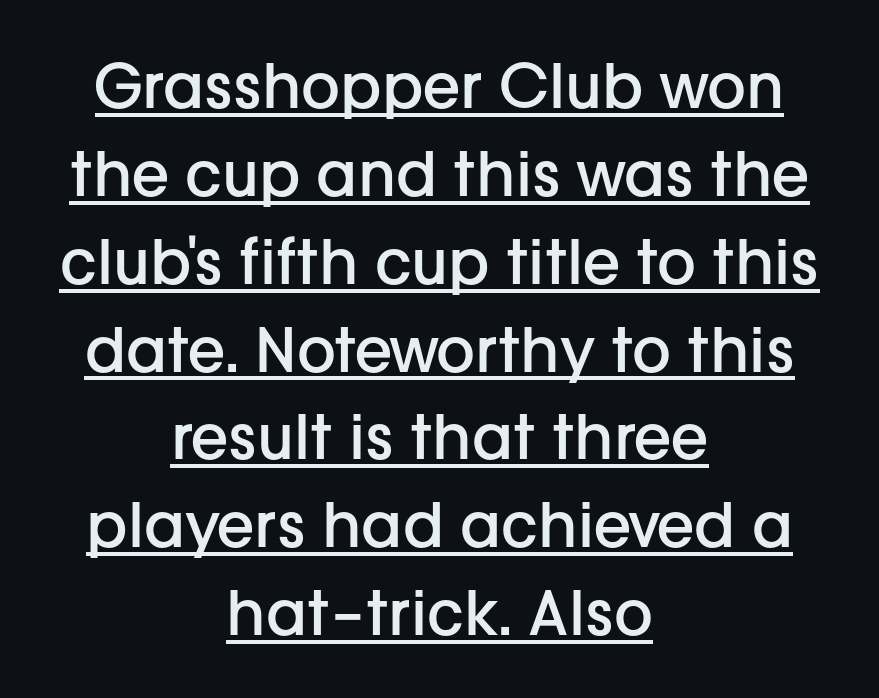
{"serif": "no", "italic": "no", "bold": "semi", "weight": "semibold", "width": "normal", "stroke_contrast": "low", "x_height": "medium", "monospaced": "no", "underline": "yes", "align": "center", "line_spacing": "normal", "line_spacing_ratio": 1.44, "letter_spacing": "normal", "letter_spacing_em": 0.0, "glyph_px": 61}
